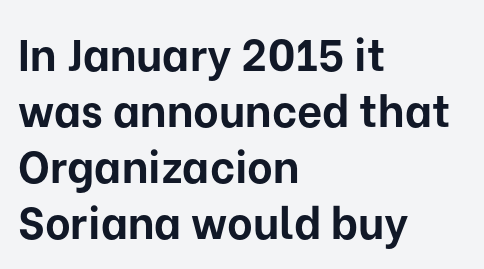
{"serif": "no", "italic": "no", "bold": "yes", "weight": "bold", "width": "normal", "stroke_contrast": "low", "x_height": "medium", "monospaced": "no", "underline": "no", "align": "left", "line_spacing": "normal", "line_spacing_ratio": 1.27, "letter_spacing": "normal", "letter_spacing_em": 0.0, "glyph_px": 44}
